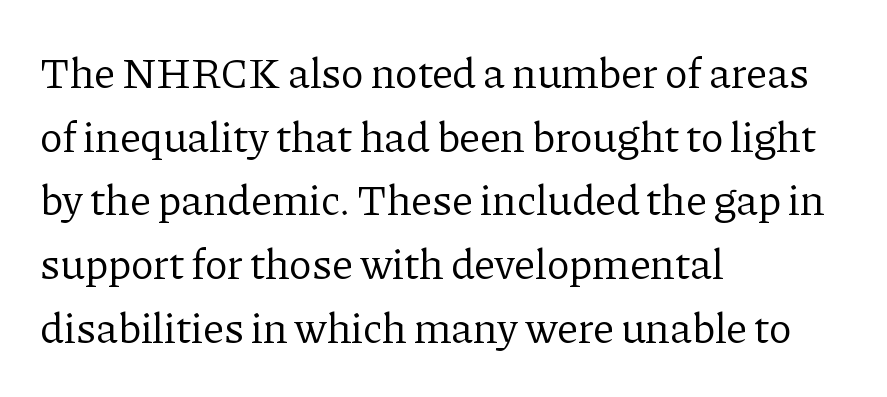
Q: Is the text bold? A: No.
Q: Is the text italic (slanted)? A: No, it is upright.
Q: Is the typeface a serif or a sans-serif typeface? A: Serif.
Q: Is the text underlined? A: No.
Q: How is the paragraph aligned? A: Left-aligned.
Q: Is the spacing between letters normal or unusually wide? A: Normal.
Q: Is the spacing between lines tight, normal or loose? A: Normal.
Q: Width (condensed, normal, or wide)? A: Normal.
Q: Stroke contrast? A: Low.
Q: x-height? A: Medium.
Q: Monospaced? A: No.
